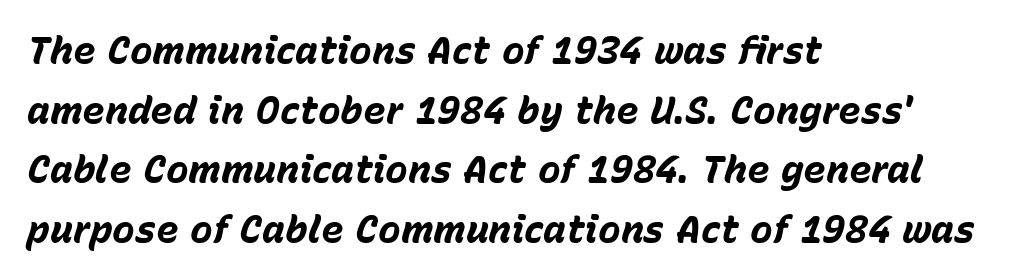
Q: Is the text bold? A: Yes.
Q: Is the text italic (slanted)? A: Yes, it leans right by about 15 degrees.
Q: Is the text underlined? A: No.
Q: How is the paragraph aligned? A: Left-aligned.
Q: Is the spacing between letters normal or unusually wide? A: Normal.
Q: Is the spacing between lines tight, normal or loose? A: Normal.
Q: Width (condensed, normal, or wide)? A: Normal.
Q: Stroke contrast? A: Low.
Q: x-height? A: Medium.
Q: Monospaced? A: No.
